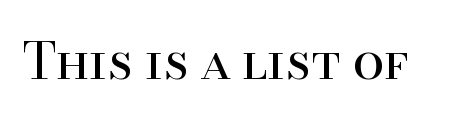
{"serif": "yes", "italic": "no", "bold": "no", "weight": "regular", "width": "normal", "stroke_contrast": "high", "x_height": "small", "monospaced": "no", "underline": "no", "letter_spacing": "normal", "letter_spacing_em": 0.0, "glyph_px": 50}
